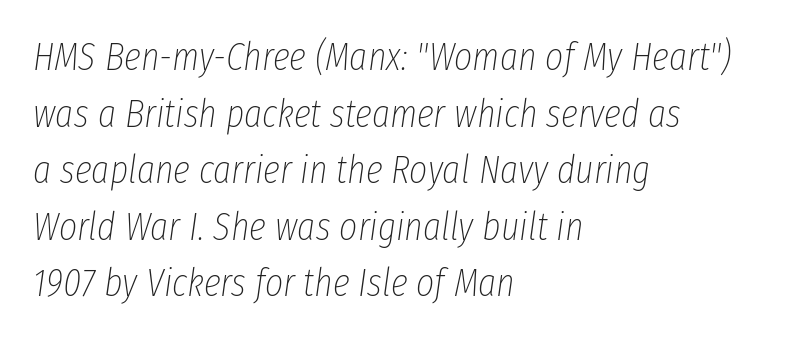
Q: Is the text bold? A: No.
Q: Is the text italic (slanted)? A: Yes, it leans right by about 8 degrees.
Q: Is the text underlined? A: No.
Q: How is the paragraph aligned? A: Left-aligned.
Q: Is the spacing between letters normal or unusually wide? A: Normal.
Q: Is the spacing between lines tight, normal or loose? A: Normal.
Q: Width (condensed, normal, or wide)? A: Condensed.
Q: Stroke contrast? A: Low.
Q: x-height? A: Medium.
Q: Monospaced? A: No.
